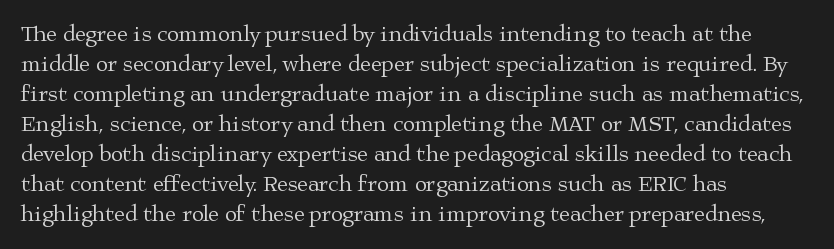
The image shows 22 px text type, upright; set left-aligned, normal line spacing (1.36x), normal letter spacing, not underlined.
